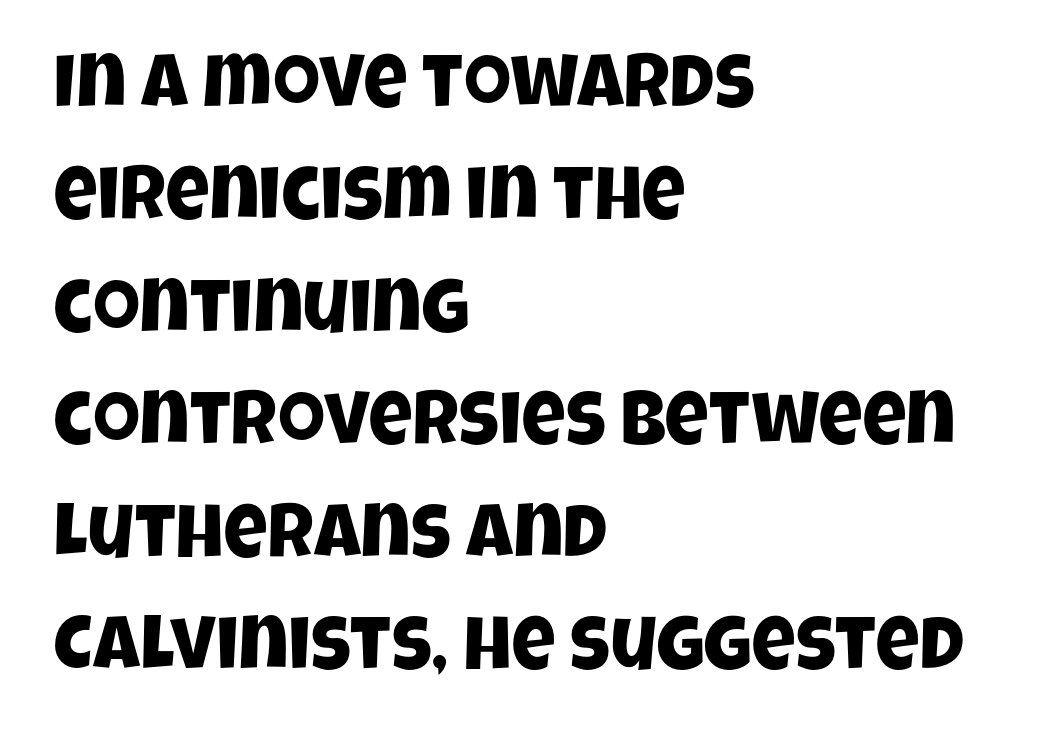
{"serif": "no", "width": "condensed", "stroke_contrast": "low", "x_height": "large", "monospaced": "no", "underline": "no", "align": "left", "line_spacing": "normal", "line_spacing_ratio": 1.48, "letter_spacing": "normal", "letter_spacing_em": 0.0, "glyph_px": 76}
